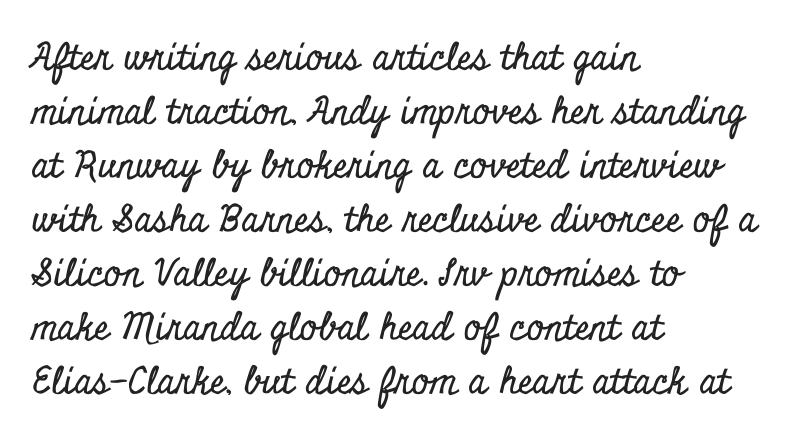
Q: Is the text italic (slanted)? A: Yes.
Q: Is the typeface a serif or a sans-serif typeface? A: Serif.
Q: Is the text underlined? A: No.
Q: How is the paragraph aligned? A: Left-aligned.
Q: Is the spacing between letters normal or unusually wide? A: Normal.
Q: Is the spacing between lines tight, normal or loose? A: Normal.
Q: Width (condensed, normal, or wide)? A: Condensed.
Q: Stroke contrast? A: Low.
Q: x-height? A: Small.
Q: Monospaced? A: No.
